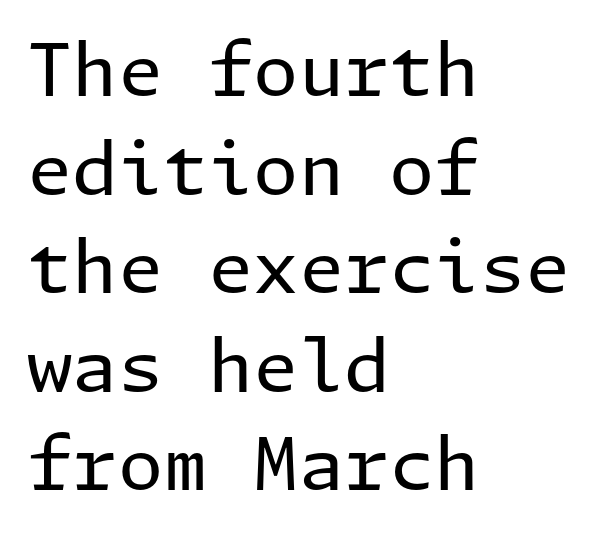
Q: Is the text bold? A: No.
Q: Is the text italic (slanted)? A: No, it is upright.
Q: Is the typeface a serif or a sans-serif typeface? A: Sans-serif.
Q: Is the text underlined? A: No.
Q: How is the paragraph aligned? A: Left-aligned.
Q: Is the spacing between letters normal or unusually wide? A: Normal.
Q: Is the spacing between lines tight, normal or loose? A: Normal.
Q: Width (condensed, normal, or wide)? A: Normal.
Q: Stroke contrast? A: Low.
Q: x-height? A: Medium.
